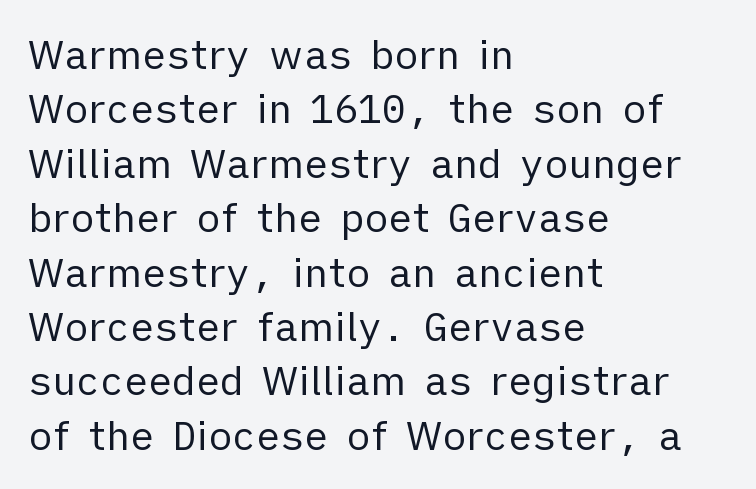
{"serif": "no", "italic": "no", "bold": "no", "weight": "regular", "width": "normal", "stroke_contrast": "low", "x_height": "medium", "monospaced": "no", "underline": "no", "align": "left", "line_spacing": "normal", "line_spacing_ratio": 1.36, "letter_spacing": "normal", "letter_spacing_em": 0.0, "glyph_px": 40}
